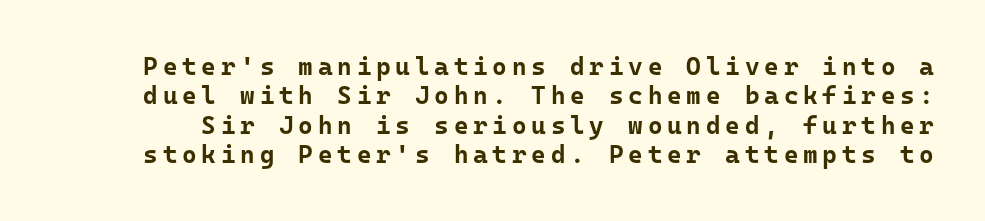
Q: Is the text bold? A: Yes.
Q: Is the text italic (slanted)? A: No, it is upright.
Q: Is the text underlined? A: No.
